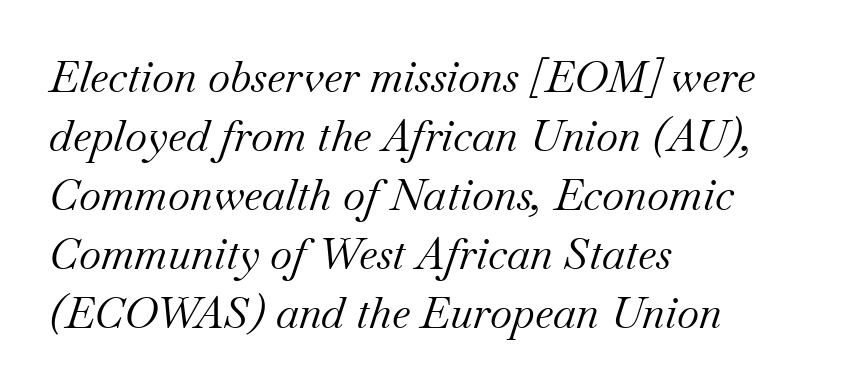
{"serif": "yes", "italic": "yes", "lean": "right", "slant_degrees": 18, "bold": "no", "weight": "regular", "width": "normal", "stroke_contrast": "medium", "x_height": "small", "monospaced": "no", "underline": "no", "align": "left", "line_spacing": "normal", "line_spacing_ratio": 1.37, "letter_spacing": "normal", "letter_spacing_em": 0.0, "glyph_px": 43}
